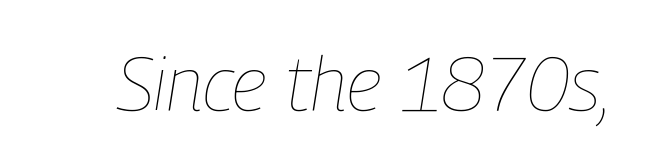
The image shows 75 px thin, condensed type, italic (leaning right); set normal letter spacing, not underlined; low stroke contrast and a medium x-height.
